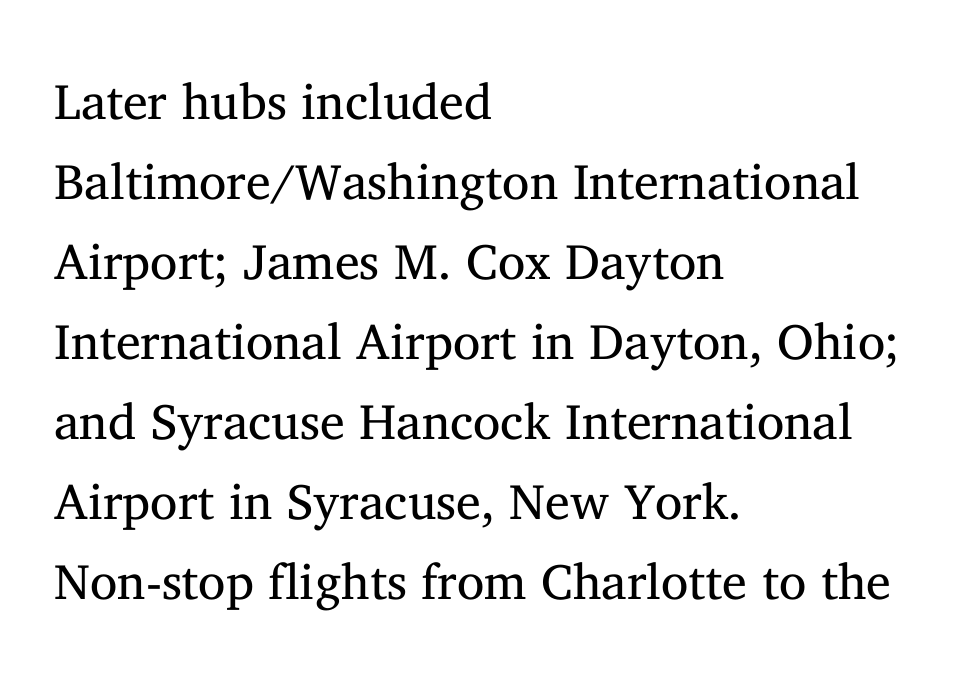
The image shows 50 px regular-weight serif type, upright; set left-aligned, normal line spacing (1.6x), normal letter spacing, not underlined; medium stroke contrast and a medium x-height.
